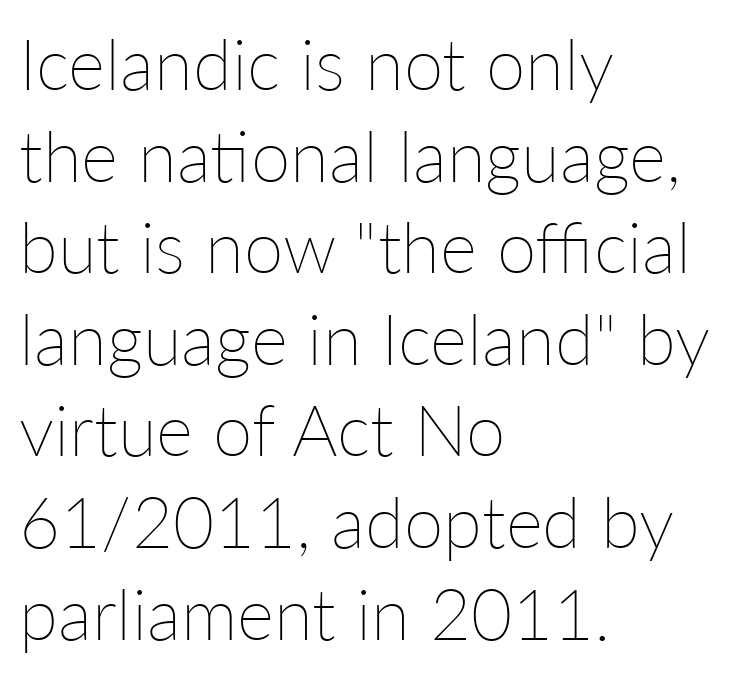
Q: Is the text bold? A: No.
Q: Is the text italic (slanted)? A: No, it is upright.
Q: Is the text underlined? A: No.
Q: How is the paragraph aligned? A: Left-aligned.
Q: Is the spacing between letters normal or unusually wide? A: Normal.
Q: Is the spacing between lines tight, normal or loose? A: Normal.
Q: Width (condensed, normal, or wide)? A: Normal.
Q: Stroke contrast? A: Low.
Q: x-height? A: Medium.
Q: Monospaced? A: No.
